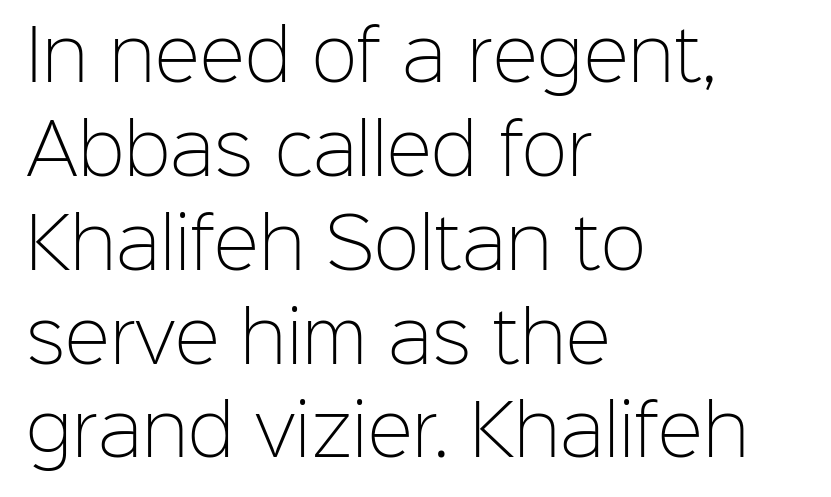
Nobody touched the tracking dial on this one. Letters rest on an invisible, unmarked baseline. The rag falls on the right side of this text block. Whoever set this chose a conventional vertical rhythm.
